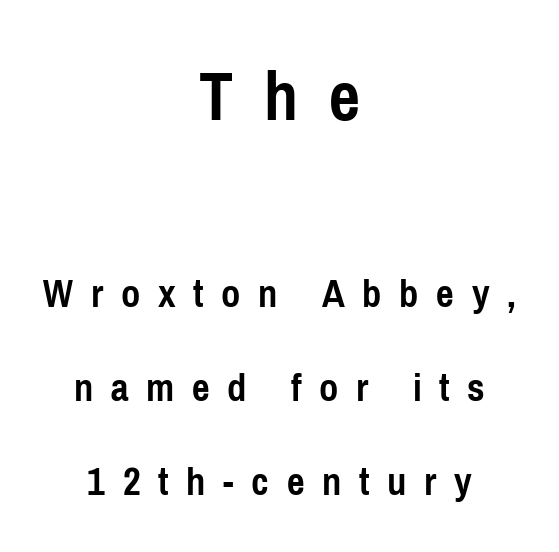
{"serif": "no", "italic": "no", "bold": "yes", "weight": "semibold", "width": "condensed", "stroke_contrast": "low", "x_height": "medium", "monospaced": "no", "underline": "no", "align": "center", "line_spacing": "loose", "line_spacing_ratio": 2.23, "letter_spacing": "wide", "letter_spacing_em": 0.42, "larger_block": "first", "size_ratio": 1.76, "glyph_px": 74}
